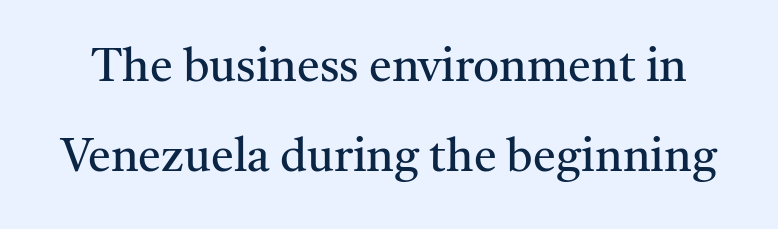
The image shows 46 px regular-weight serif type, upright; set loose line spacing (1.95x), normal letter spacing, not underlined; medium stroke contrast and a medium x-height.
